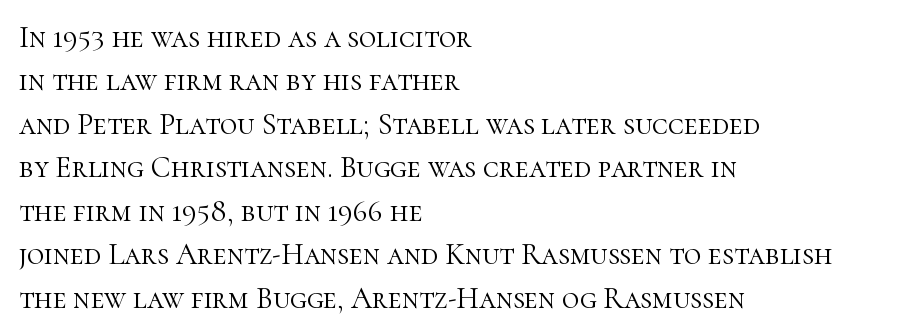
The image shows 30 px light serif type, upright; set left-aligned, normal line spacing (1.45x), normal letter spacing, not underlined; high stroke contrast and a medium x-height.
